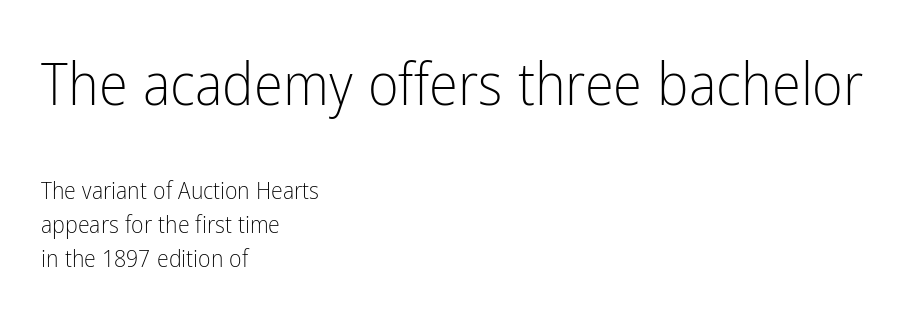
{"serif": "no", "italic": "no", "bold": "no", "weight": "light", "width": "condensed", "stroke_contrast": "low", "x_height": "medium", "monospaced": "no", "underline": "no", "align": "left", "line_spacing": "normal", "line_spacing_ratio": 1.43, "letter_spacing": "normal", "letter_spacing_em": 0.0, "larger_block": "first", "size_ratio": 2.46, "glyph_px": 59}
